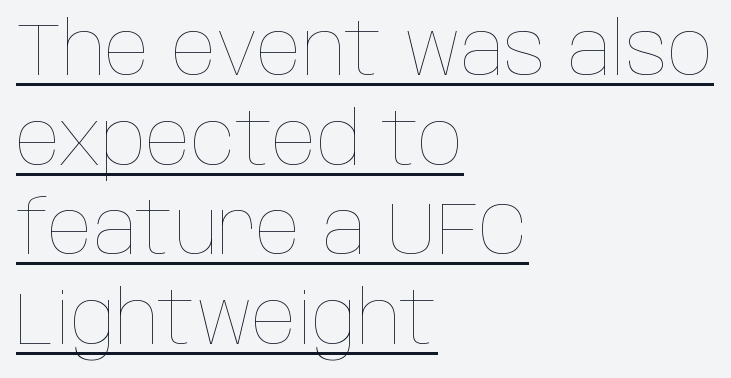
This is the regular roman posture of the typeface. Students, observe the line beneath the letters — that is underlining. The face used here is proportionally spaced, like ordinary book or web type. The rendering keeps characters at their native spacing.
